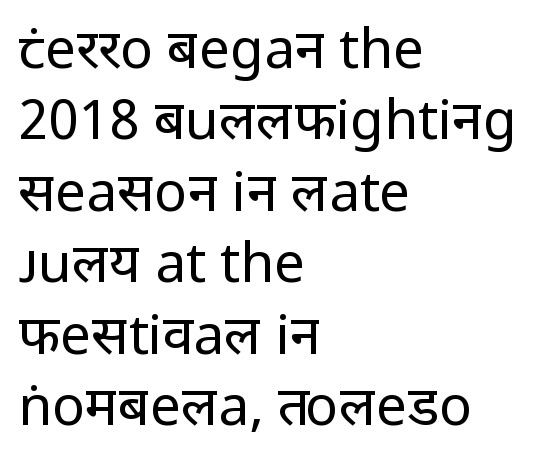
The image shows 55 px regular-weight sans-serif type, upright; set left-aligned, normal line spacing (1.3x), normal letter spacing, not underlined; low stroke contrast and a medium x-height.
